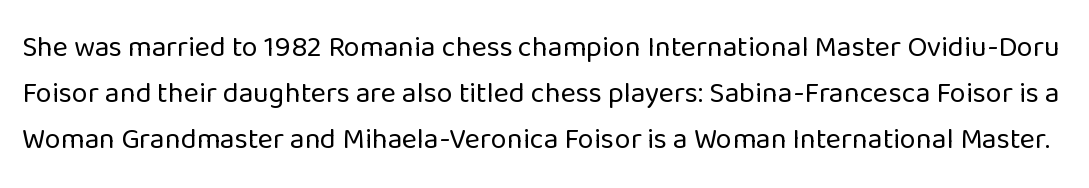
Q: Is the text bold? A: No.
Q: Is the text italic (slanted)? A: No, it is upright.
Q: Is the typeface a serif or a sans-serif typeface? A: Sans-serif.
Q: Is the text underlined? A: No.
Q: Is the spacing between letters normal or unusually wide? A: Normal.
Q: Is the spacing between lines tight, normal or loose? A: Normal.
Q: Width (condensed, normal, or wide)? A: Normal.
Q: Stroke contrast? A: Low.
Q: x-height? A: Medium.
Q: Monospaced? A: No.
